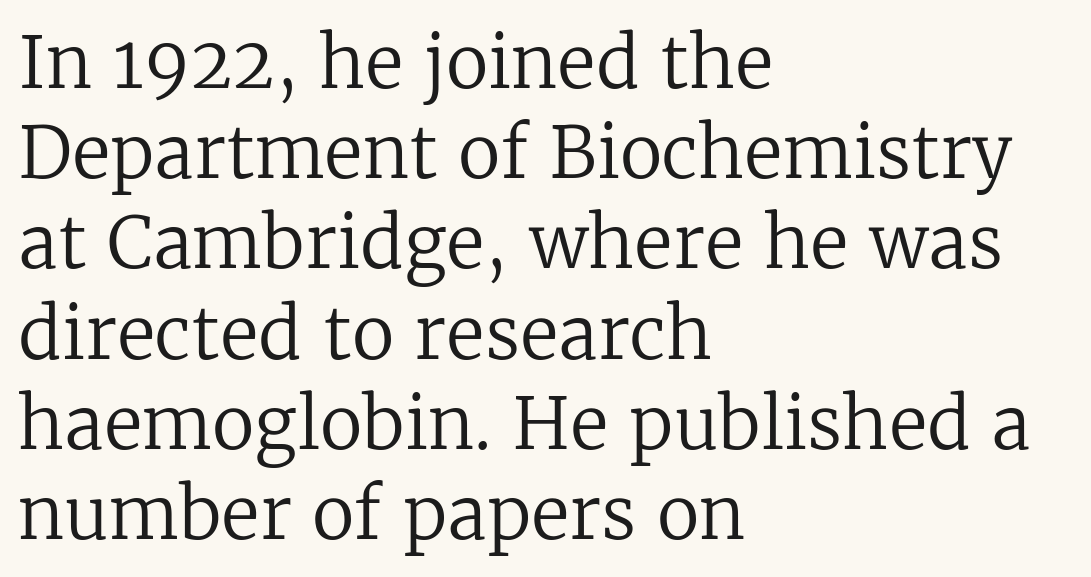
Q: Is the text bold? A: No.
Q: Is the text italic (slanted)? A: No, it is upright.
Q: Is the typeface a serif or a sans-serif typeface? A: Serif.
Q: Is the text underlined? A: No.
Q: How is the paragraph aligned? A: Left-aligned.
Q: Is the spacing between letters normal or unusually wide? A: Normal.
Q: Is the spacing between lines tight, normal or loose? A: Normal.
Q: Width (condensed, normal, or wide)? A: Normal.
Q: Stroke contrast? A: Low.
Q: x-height? A: Medium.
Q: Monospaced? A: No.
